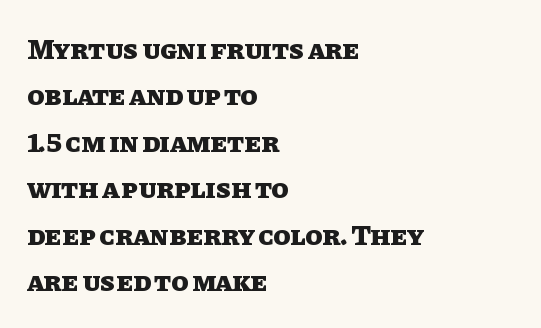
The image shows 28 px heavy type, upright; set left-aligned, normal line spacing (1.66x), normal letter spacing, not underlined; low stroke contrast and a large x-height.
